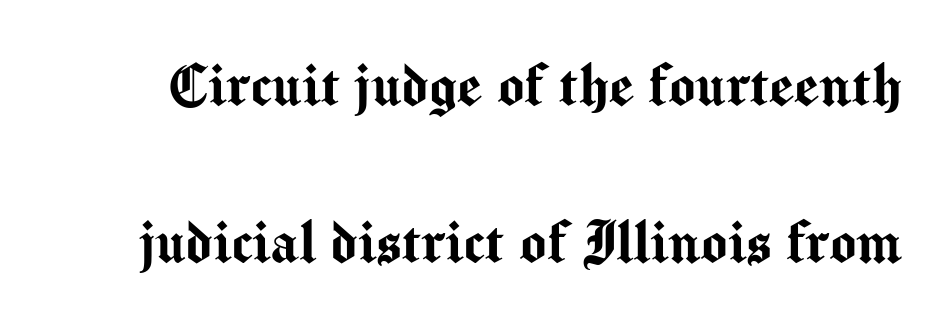
Q: Is the text italic (slanted)? A: No, it is upright.
Q: Is the typeface a serif or a sans-serif typeface? A: Sans-serif.
Q: Is the text underlined? A: No.
Q: Is the spacing between letters normal or unusually wide? A: Normal.
Q: Is the spacing between lines tight, normal or loose? A: Loose.
Q: Width (condensed, normal, or wide)? A: Normal.
Q: Stroke contrast? A: Medium.
Q: x-height? A: Medium.
Q: Monospaced? A: No.
